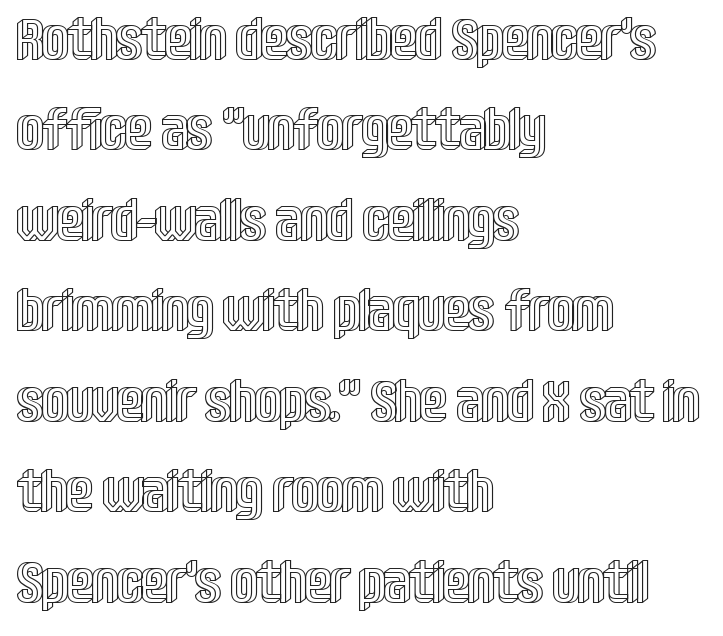
The image shows 58 px condensed type, upright; set left-aligned, normal line spacing (1.56x), normal letter spacing, not underlined; a large x-height.
